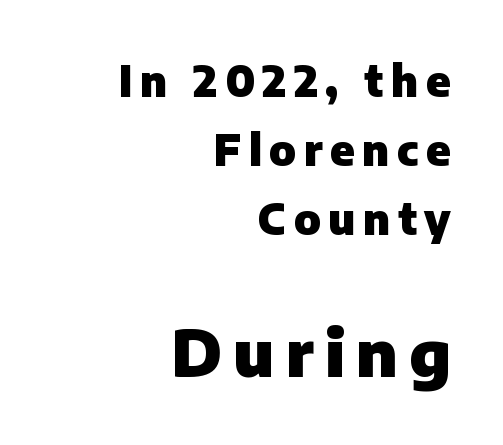
The image shows 65 px heavy sans-serif type, upright; set right-aligned, normal line spacing (1.6x), not underlined; the second (bottom) block is 1.51x larger; low stroke contrast and a medium x-height.
